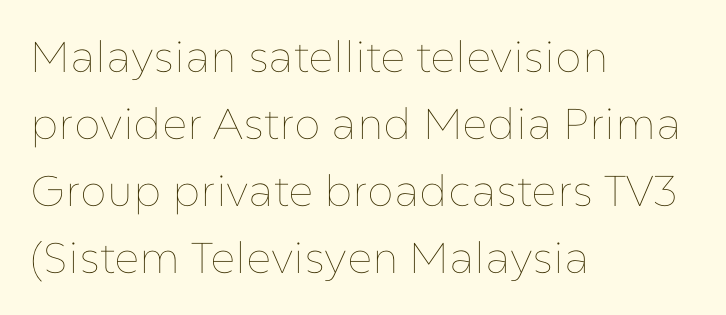
The image shows 43 px thin type, upright; set left-aligned, normal line spacing (1.56x), normal letter spacing, not underlined; low stroke contrast and a medium x-height.
